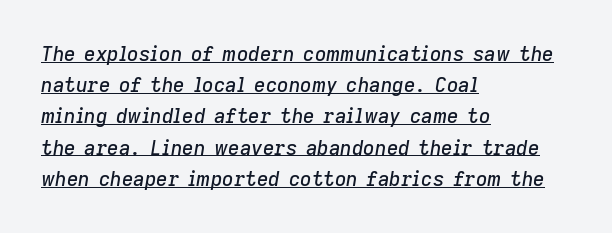
The image shows 20 px text type, italic (leaning right); set left-aligned, normal line spacing (1.56x), normal letter spacing, underlined.
